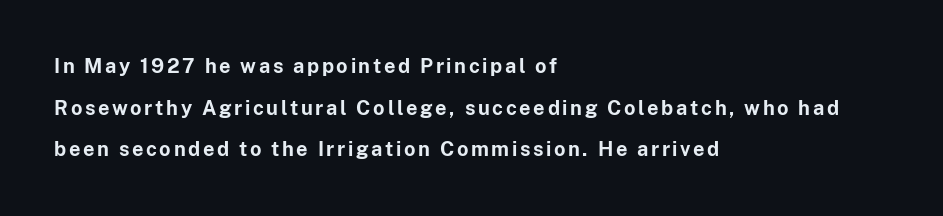
This sample uses an upright cut, with every glyph sitting square on the baseline. Each new line begins a long way beneath the previous one. The compositor pushed each line to the left boundary. A bare baseline throughout the passage.
